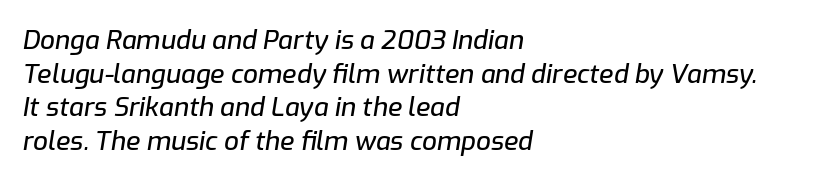
{"italic": "yes", "lean": "right", "slant_degrees": 9, "underline": "no", "align": "left", "line_spacing": "normal", "line_spacing_ratio": 1.29, "letter_spacing": "normal", "letter_spacing_em": 0.0, "glyph_px": 26}
